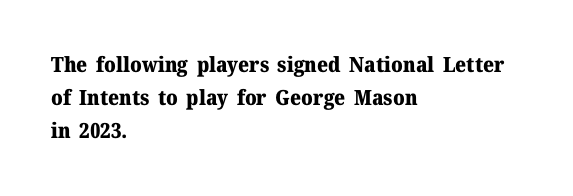
Weight check: bold — yes, fully. This rendering features lettering with no underline. This is the regular roman posture of the typeface. Is there much room between lines? A standard amount, neither cramped nor airy. No extra tracking has been applied to these lines. The rag falls on the right side of this text block.
